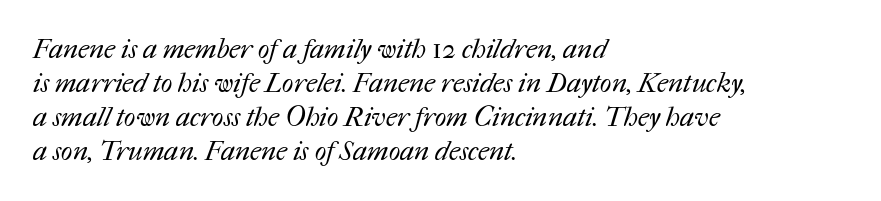
Q: Is the text bold? A: No.
Q: Is the text underlined? A: No.
Q: How is the paragraph aligned? A: Left-aligned.
Q: Is the spacing between letters normal or unusually wide? A: Normal.
Q: Is the spacing between lines tight, normal or loose? A: Normal.
